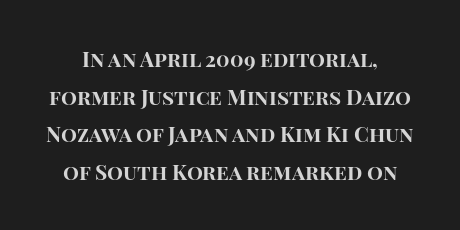
Q: Is the text bold? A: Yes.
Q: Is the text italic (slanted)? A: No, it is upright.
Q: Is the text underlined? A: No.
Q: Is the spacing between letters normal or unusually wide? A: Normal.
